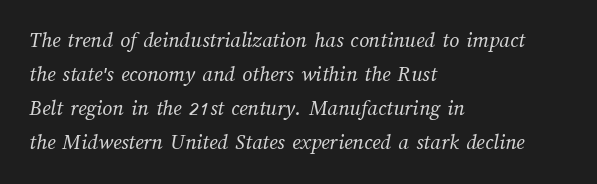
{"bold": "no", "underline": "no", "align": "left", "line_spacing": "normal", "line_spacing_ratio": 1.55, "letter_spacing": "normal", "letter_spacing_em": 0.0, "glyph_px": 22}
